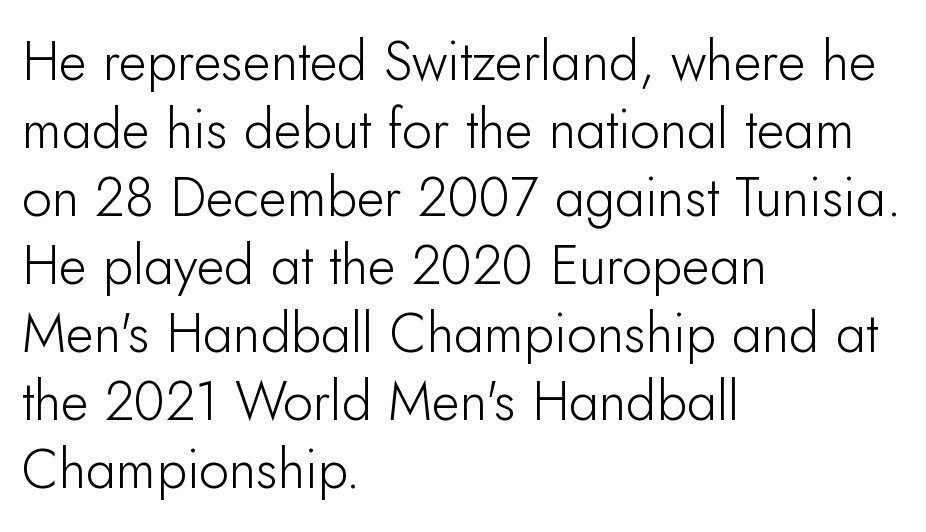
The image shows 54 px light sans-serif type, upright; set left-aligned, normal line spacing (1.26x), normal letter spacing, not underlined; low stroke contrast and a small x-height.
